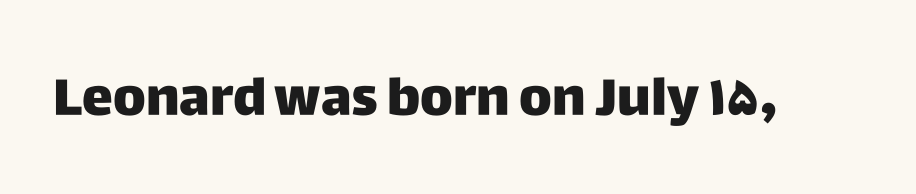
Q: Is the text italic (slanted)? A: No, it is upright.
Q: Is the typeface a serif or a sans-serif typeface? A: Sans-serif.
Q: Is the text underlined? A: No.
Q: Is the spacing between letters normal or unusually wide? A: Normal.
Q: Width (condensed, normal, or wide)? A: Normal.
Q: Stroke contrast? A: Low.
Q: x-height? A: Large.
Q: Monospaced? A: No.
